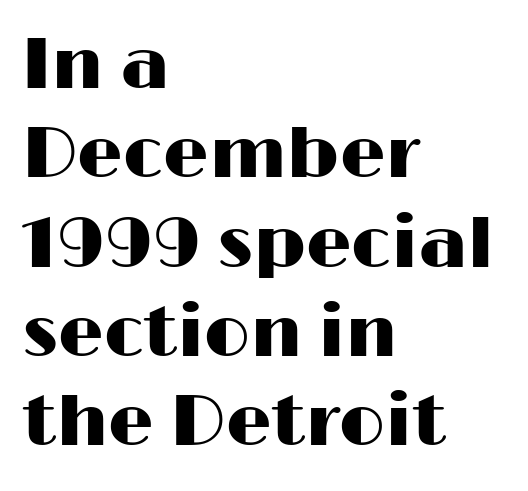
This sample uses a sans-serif face. Words appear dense and cohesive because spacing is normal. Tall strokes in this sample are plumb rather than angled. Proportional: the letters do not fall into vertical columns.
